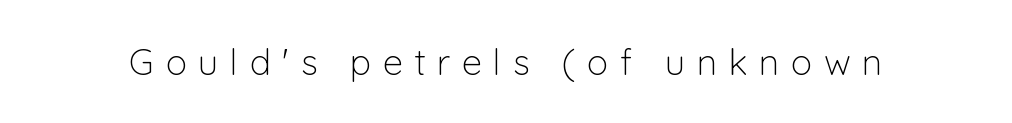
{"serif": "no", "italic": "no", "bold": "no", "weight": "light", "width": "normal", "stroke_contrast": "low", "x_height": "medium", "monospaced": "no", "underline": "no", "letter_spacing": "wide", "letter_spacing_em": 0.32, "glyph_px": 36}
